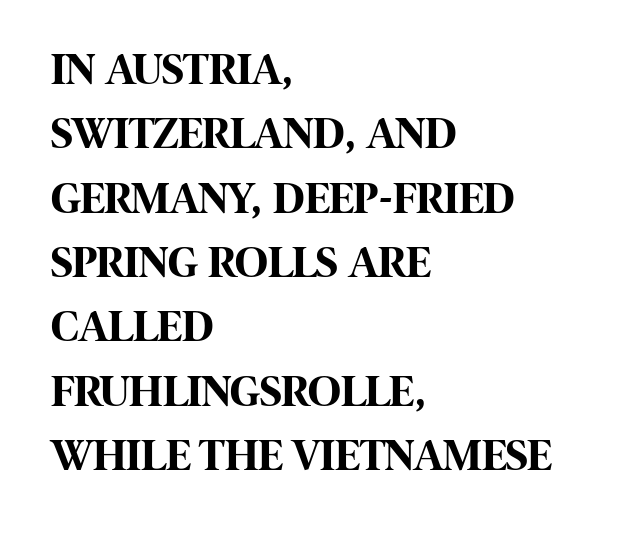
{"serif": "no", "italic": "no", "bold": "yes", "weight": "bold", "width": "condensed", "stroke_contrast": "high", "x_height": "large", "monospaced": "no", "underline": "no", "align": "left", "line_spacing": "normal", "line_spacing_ratio": 1.43, "letter_spacing": "normal", "letter_spacing_em": 0.0, "glyph_px": 45}
